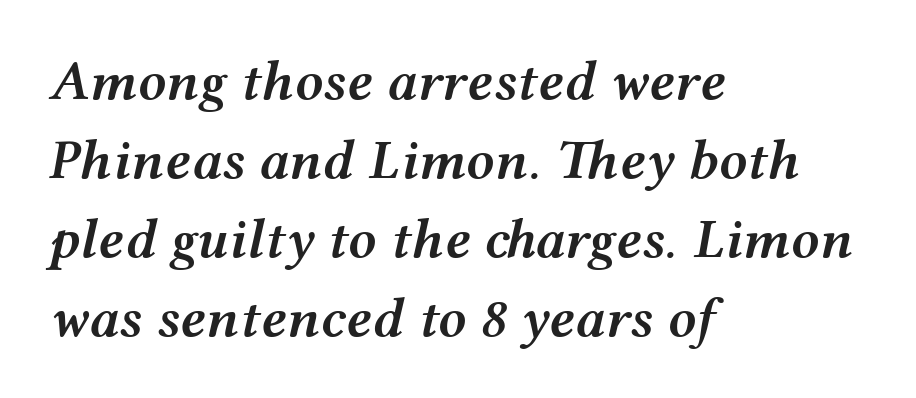
Q: Is the text bold? A: Semi-bold.
Q: Is the text italic (slanted)? A: Yes, it leans right by about 12 degrees.
Q: Is the text underlined? A: No.
Q: How is the paragraph aligned? A: Left-aligned.
Q: Is the spacing between letters normal or unusually wide? A: Normal.
Q: Is the spacing between lines tight, normal or loose? A: Normal.
Q: Width (condensed, normal, or wide)? A: Wide.
Q: Stroke contrast? A: Medium.
Q: x-height? A: Medium.
Q: Monospaced? A: No.
